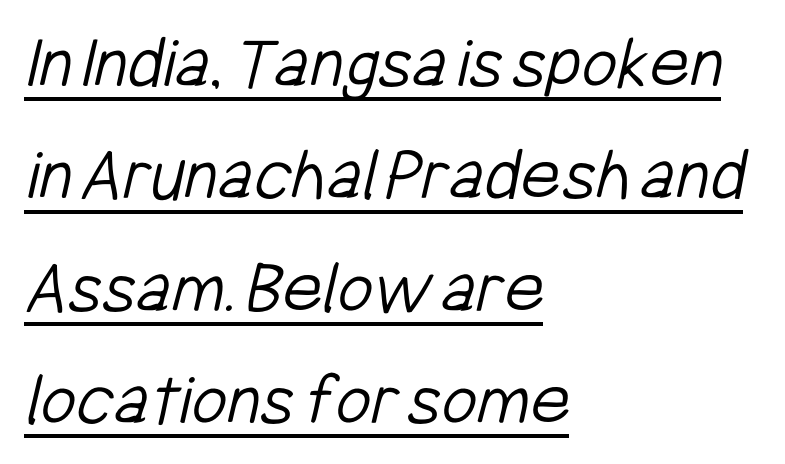
The image shows 77 px light, condensed sans-serif type; set left-aligned, normal line spacing (1.46x), normal letter spacing, underlined; low stroke contrast and a medium x-height.
